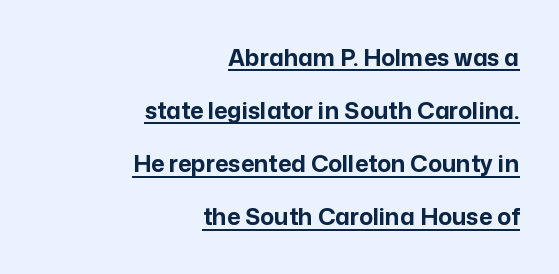
The lines in this sample share a right terminus and differ only in where they begin. A rule runs beneath these lines of type. Is the type bold? Yes — the strokes are clearly thick and heavy. The passage shown has conventional tracking throughout. It's the straight-up-and-down kind of type. A typesetter would call this leading open, well beyond the default.
